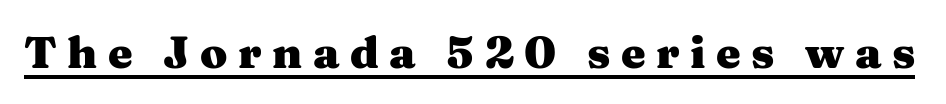
Q: Is the text bold? A: Yes.
Q: Is the text italic (slanted)? A: No, it is upright.
Q: Is the typeface a serif or a sans-serif typeface? A: Serif.
Q: Is the text underlined? A: Yes.
Q: Is the spacing between letters normal or unusually wide? A: Unusually wide.
Q: Width (condensed, normal, or wide)? A: Wide.
Q: Stroke contrast? A: Medium.
Q: x-height? A: Medium.
Q: Monospaced? A: No.
